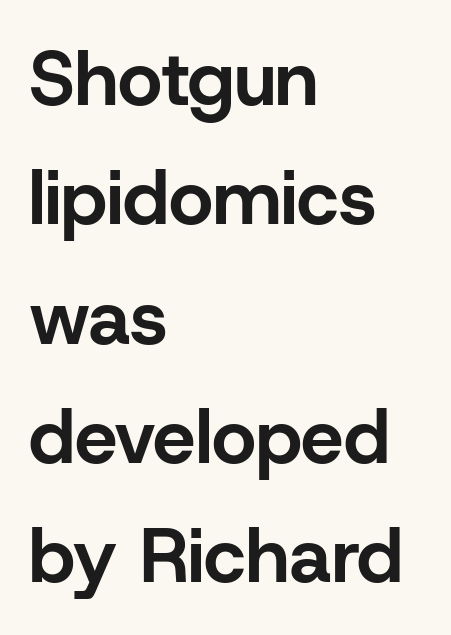
Q: Is the text bold? A: Yes.
Q: Is the text italic (slanted)? A: No, it is upright.
Q: Is the typeface a serif or a sans-serif typeface? A: Sans-serif.
Q: Is the text underlined? A: No.
Q: How is the paragraph aligned? A: Left-aligned.
Q: Is the spacing between letters normal or unusually wide? A: Normal.
Q: Is the spacing between lines tight, normal or loose? A: Normal.
Q: Width (condensed, normal, or wide)? A: Normal.
Q: Stroke contrast? A: Low.
Q: x-height? A: Medium.
Q: Monospaced? A: No.
